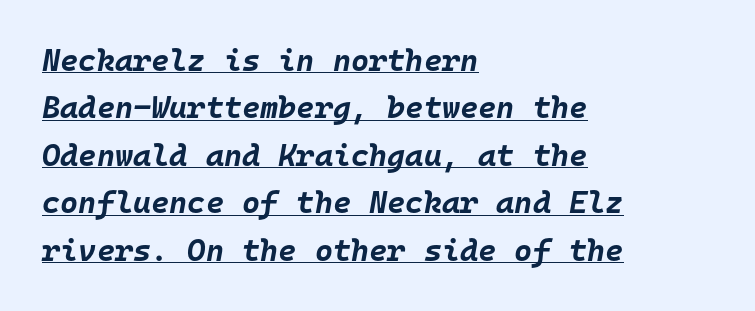
The typesetter chose a ragged-right arrangement here. The glyphs are accompanied by a horizontal stroke just below them. The designer left line spacing at the default. Style check: oblique. Fixed-width glyphs throughout — classic coding-font behaviour. Caption: bold face, heavy strokes.
